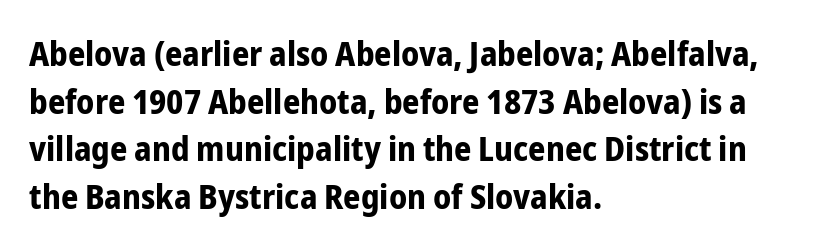
{"serif": "no", "italic": "no", "bold": "yes", "weight": "bold", "width": "condensed", "stroke_contrast": "low", "x_height": "medium", "monospaced": "no", "underline": "no", "align": "left", "line_spacing": "normal", "line_spacing_ratio": 1.4, "letter_spacing": "normal", "letter_spacing_em": 0.0, "glyph_px": 34}
